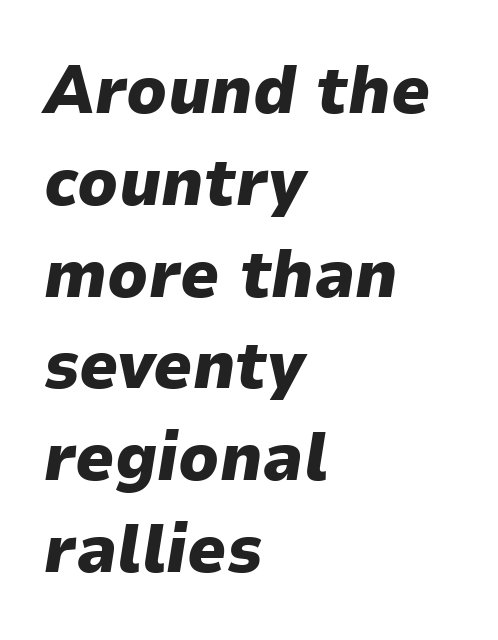
The gaps between neighbouring characters are ordinary and unremarkable. Notice how the passage keeps a crisp vertical edge on the left only. Looks like regular typesetting: each glyph gets only the width it needs. Whoever set this chose a conventional vertical rhythm. Descender tails drop into unmarked territory. There's an unmistakable incline to the writing here.
